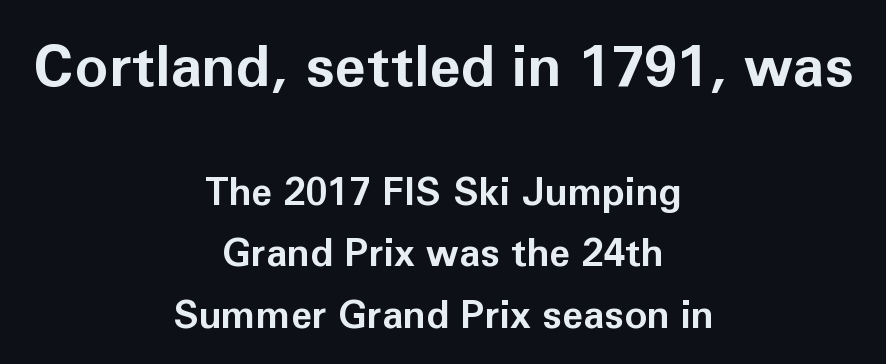
{"serif": "no", "italic": "no", "bold": "yes", "weight": "bold", "width": "normal", "stroke_contrast": "low", "x_height": "medium", "monospaced": "no", "underline": "no", "align": "center", "line_spacing": "normal", "line_spacing_ratio": 1.63, "letter_spacing": "normal", "letter_spacing_em": 0.0, "larger_block": "first", "size_ratio": 1.5, "glyph_px": 57}
